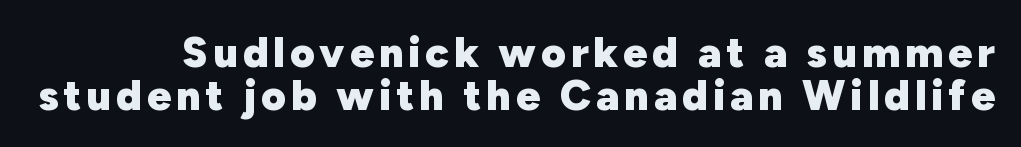
Q: Is the text bold? A: Yes.
Q: Is the text italic (slanted)? A: No, it is upright.
Q: Is the typeface a serif or a sans-serif typeface? A: Sans-serif.
Q: Is the text underlined? A: No.
Q: Is the spacing between lines tight, normal or loose? A: Tight.
Q: Width (condensed, normal, or wide)? A: Normal.
Q: Stroke contrast? A: Low.
Q: x-height? A: Medium.
Q: Monospaced? A: No.
